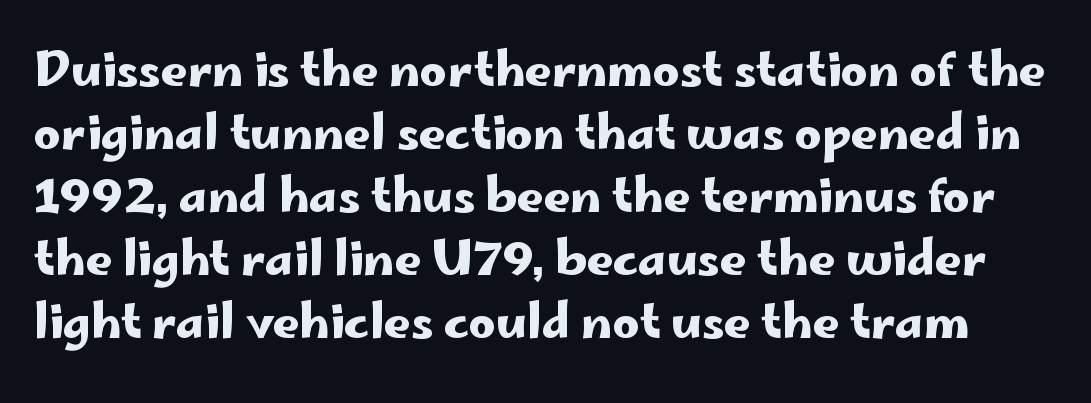
The image shows 47 px wide sans-serif type, upright; set normal line spacing (1.34x), normal letter spacing, not underlined; low stroke contrast and a small x-height.
